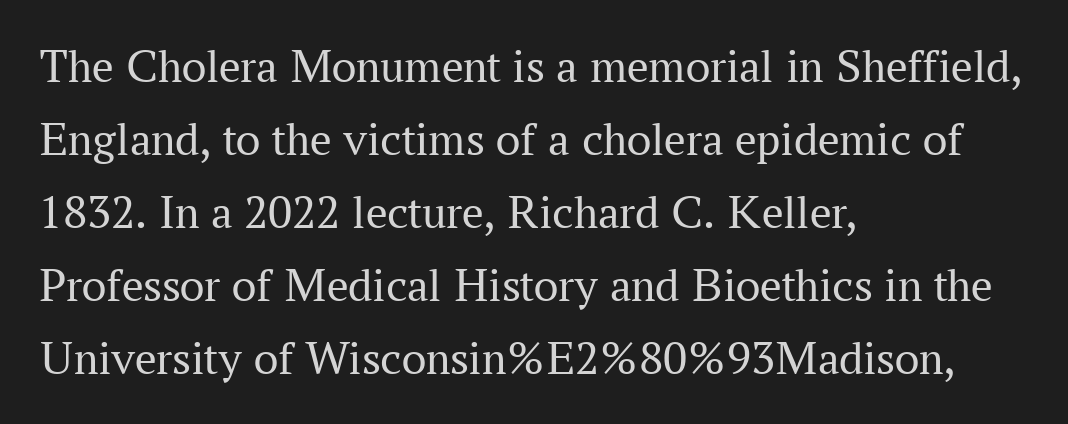
The image shows 48 px regular-weight serif type, upright; set left-aligned, normal line spacing (1.52x), normal letter spacing, not underlined; medium stroke contrast and a medium x-height.
